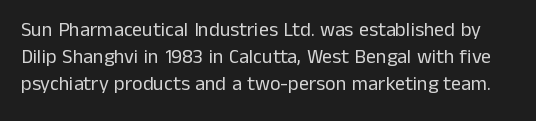
{"italic": "no", "bold": "no", "underline": "no", "line_spacing": "normal", "line_spacing_ratio": 1.36, "letter_spacing": "normal", "letter_spacing_em": 0.0, "glyph_px": 20}
